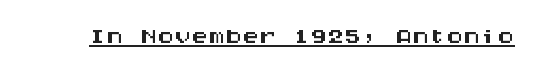
Q: Is the text italic (slanted)? A: No, it is upright.
Q: Is the typeface a serif or a sans-serif typeface? A: Sans-serif.
Q: Is the text underlined? A: Yes.
Q: Is the spacing between letters normal or unusually wide? A: Normal.
Q: Width (condensed, normal, or wide)? A: Wide.
Q: Stroke contrast? A: Medium.
Q: x-height? A: Large.
Q: Monospaced? A: Yes.
